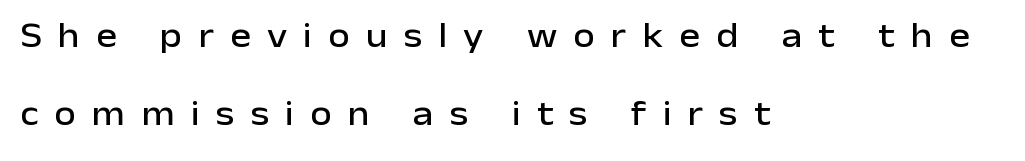
The image shows 35 px sans-serif type, upright; set left-aligned, loose line spacing (2.22x), unusually wide letter spacing (+0.46 em), not underlined; low stroke contrast and a medium x-height.
